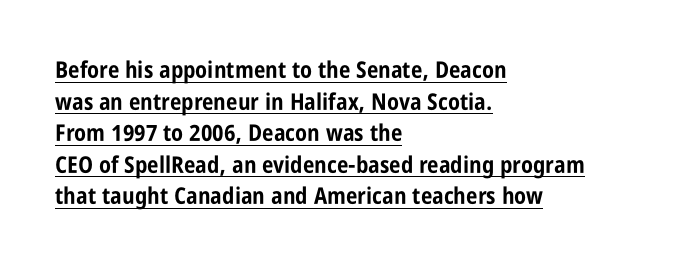
{"italic": "no", "bold": "yes", "underline": "yes", "align": "left", "line_spacing": "normal", "line_spacing_ratio": 1.37, "letter_spacing": "normal", "letter_spacing_em": 0.0, "glyph_px": 23}
